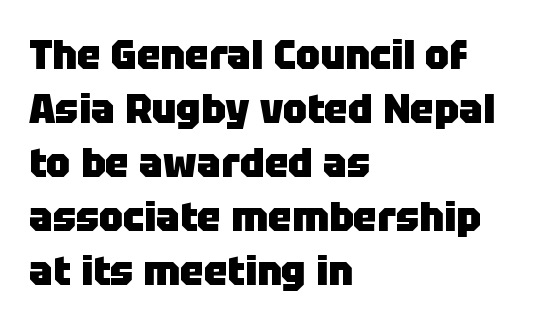
Unlike italic type, these characters show no tilt at all. Its strokes are broad and dark, the hallmark of bold type. Is there much room between lines? A standard amount, neither cramped nor airy. The letters advance in unequal steps, a hallmark of proportional type.
